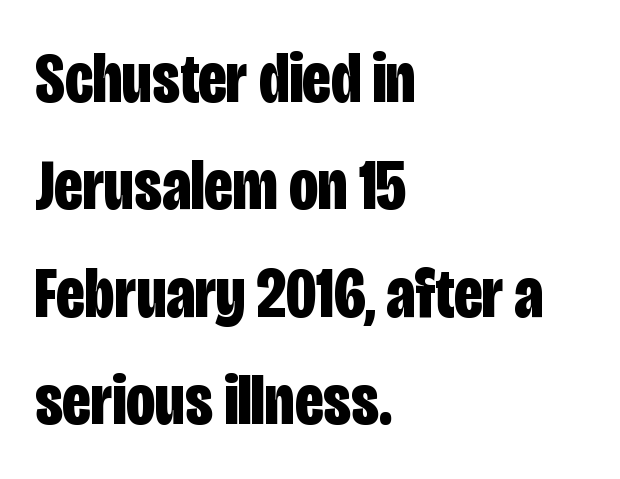
The image shows 72 px bold, condensed sans-serif type, upright; set left-aligned, normal line spacing (1.49x), normal letter spacing, not underlined; low stroke contrast and a large x-height.
